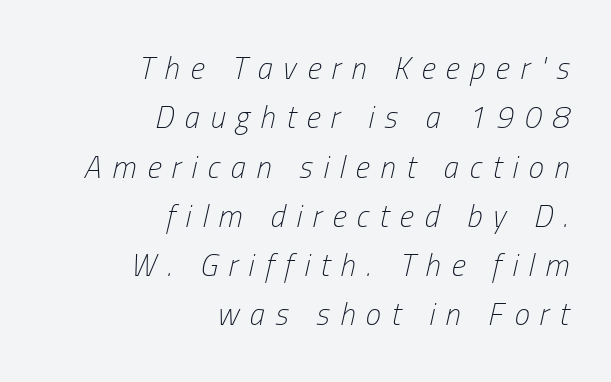
The image shows 31 px light, condensed type, italic (leaning right); set right-aligned, normal line spacing (1.59x), unusually wide letter spacing (+0.34 em), not underlined; low stroke contrast and a medium x-height.
